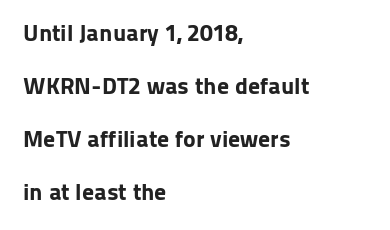
{"italic": "no", "bold": "yes", "underline": "no", "align": "left", "line_spacing": "loose", "line_spacing_ratio": 2.21, "letter_spacing": "normal", "letter_spacing_em": 0.0, "glyph_px": 24}
